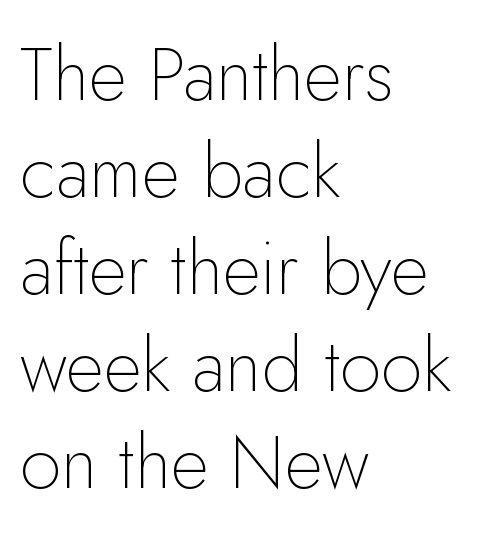
Q: Is the text bold? A: No.
Q: Is the text italic (slanted)? A: No, it is upright.
Q: Is the typeface a serif or a sans-serif typeface? A: Sans-serif.
Q: Is the text underlined? A: No.
Q: How is the paragraph aligned? A: Left-aligned.
Q: Is the spacing between letters normal or unusually wide? A: Normal.
Q: Is the spacing between lines tight, normal or loose? A: Normal.
Q: Width (condensed, normal, or wide)? A: Normal.
Q: Stroke contrast? A: Low.
Q: x-height? A: Small.
Q: Monospaced? A: No.
